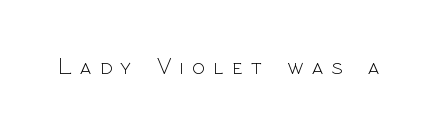
Q: Is the text bold? A: No.
Q: Is the text italic (slanted)? A: No, it is upright.
Q: Is the text underlined? A: No.
Q: Is the spacing between letters normal or unusually wide? A: Unusually wide.
